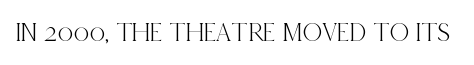
Q: Is the text italic (slanted)? A: No, it is upright.
Q: Is the text underlined? A: No.
Q: Is the spacing between letters normal or unusually wide? A: Normal.
